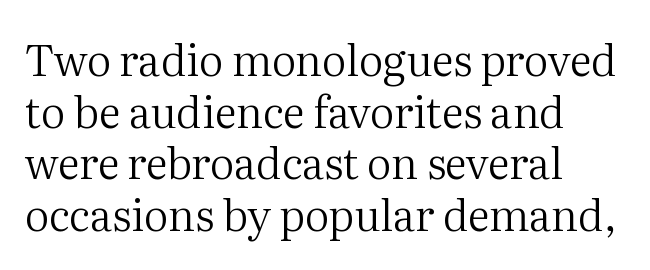
{"serif": "yes", "italic": "no", "bold": "no", "weight": "regular", "width": "normal", "stroke_contrast": "medium", "x_height": "medium", "monospaced": "no", "underline": "no", "align": "left", "line_spacing_ratio": 1.2, "letter_spacing": "normal", "letter_spacing_em": 0.0, "glyph_px": 43}
